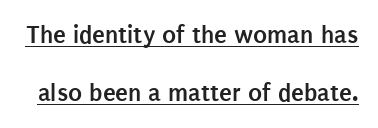
{"italic": "no", "bold": "yes", "underline": "yes", "line_spacing": "loose", "line_spacing_ratio": 2.23, "letter_spacing": "normal", "letter_spacing_em": 0.0, "glyph_px": 26}
